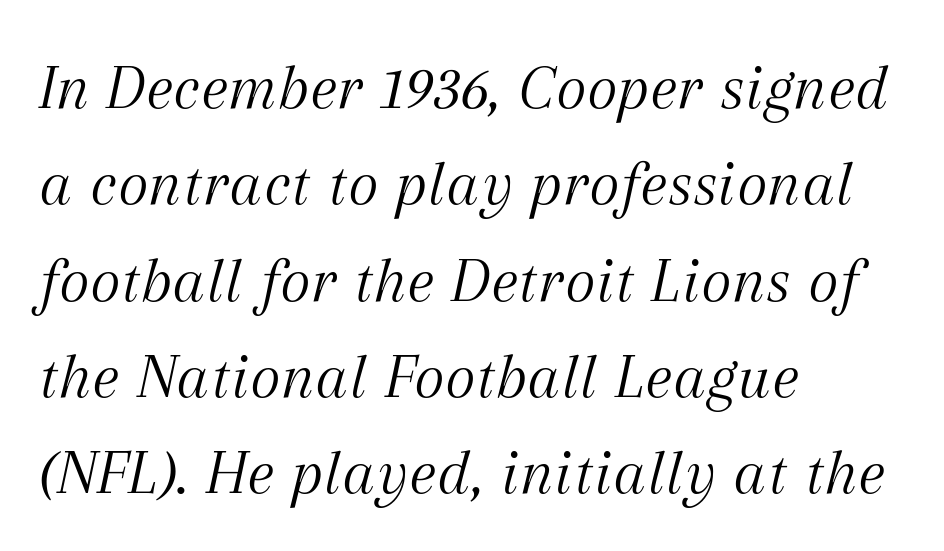
{"serif": "yes", "italic": "yes", "lean": "right", "slant_degrees": 12, "bold": "no", "weight": "light", "width": "normal", "stroke_contrast": "medium", "x_height": "medium", "monospaced": "no", "underline": "no", "align": "left", "line_spacing": "normal", "line_spacing_ratio": 1.46, "letter_spacing": "normal", "letter_spacing_em": 0.0, "glyph_px": 66}
